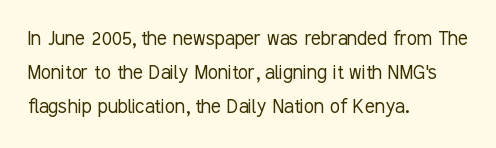
Just letters on the line, the space beneath them empty. Evenly set lines give the paragraph a standard silhouette. Heft: none added — not bold. Notice how the passage keeps a crisp vertical edge on the left only. No extra tracking has been applied to these lines. A roman cut, with each character standing at attention.
